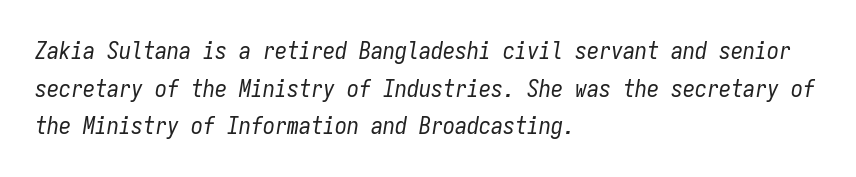
Q: Is the text bold? A: No.
Q: Is the text italic (slanted)? A: Yes, it leans right by about 9 degrees.
Q: Is the text underlined? A: No.
Q: How is the paragraph aligned? A: Left-aligned.
Q: Is the spacing between letters normal or unusually wide? A: Normal.
Q: Is the spacing between lines tight, normal or loose? A: Normal.
